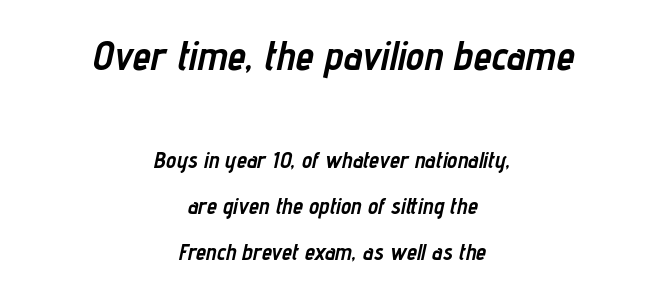
There is no visible air inserted between adjacent glyphs. Reading down the block, each line starts at a different indent, mirrored at its end. Reading top to bottom, the characters get smaller at the block break. Rule under the text: the space is simply empty. You could not count columns in this text — the font is proportionally spaced.
